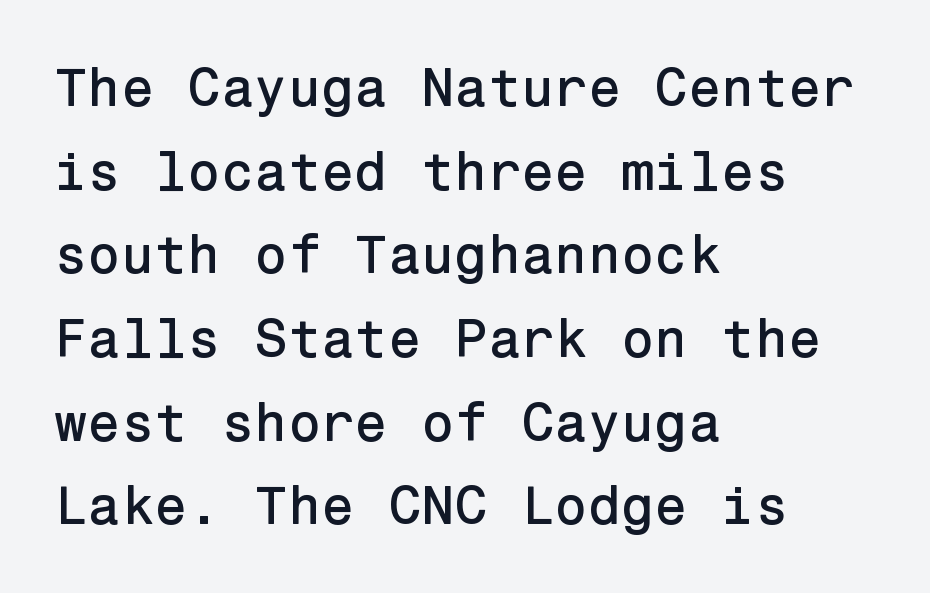
{"serif": "no", "italic": "no", "width": "normal", "stroke_contrast": "low", "x_height": "medium", "underline": "no", "align": "left", "line_spacing": "normal", "line_spacing_ratio": 1.55, "letter_spacing": "normal", "letter_spacing_em": 0.0, "glyph_px": 54}
